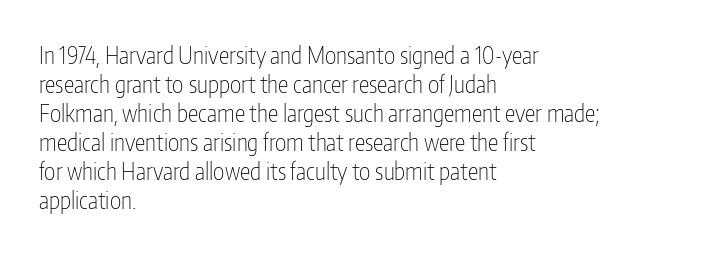
{"italic": "no", "bold": "no", "underline": "no", "align": "left", "line_spacing_ratio": 1.21, "letter_spacing": "normal", "letter_spacing_em": 0.0, "glyph_px": 24}
